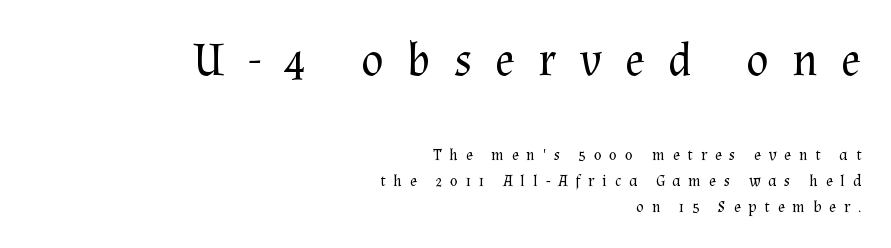
Q: Is the text bold? A: No.
Q: Is the text italic (slanted)? A: No, it is upright.
Q: Is the text underlined? A: No.
Q: How is the paragraph aligned? A: Right-aligned.
Q: Is the spacing between letters normal or unusually wide? A: Unusually wide.
Q: Is the spacing between lines tight, normal or loose? A: Normal.
Q: Which block of text is set in a larger size, the first (top) or the second (bottom)? A: The first (top) one.
Q: Width (condensed, normal, or wide)? A: Normal.
Q: Stroke contrast? A: Medium.
Q: x-height? A: Medium.
Q: Monospaced? A: No.
